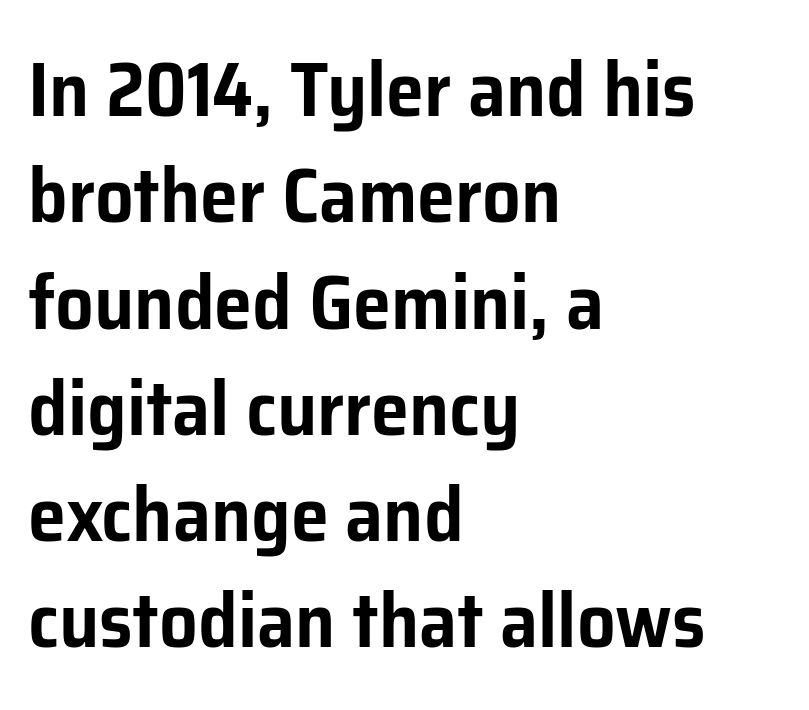
Alignment: flush left. The baseline area is clear. Is this a fixed-width face? No — the glyphs have proportional, varying widths. Unlike a traditional serif, this face leaves its strokes unadorned. Default kerning and tracking; the words read as compact shapes.
